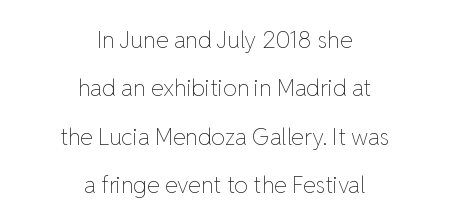
The image shows 23 px text type, upright; set centered, loose line spacing (2.1x), normal letter spacing, not underlined.
